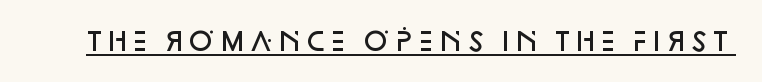
The letters sit at their default tracking, neither squeezed nor spread. On the weight axis this lands at semibold, roughly 600. Somebody hit Ctrl+U on this one — the words are underlined. In terms of posture, this sample is upright.
